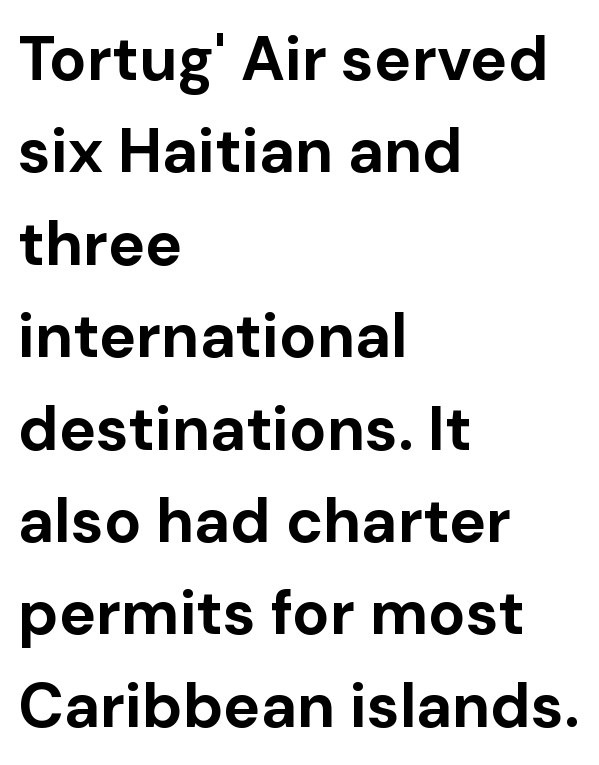
The image shows 62 px bold sans-serif type, upright; set left-aligned, normal line spacing (1.49x), normal letter spacing, not underlined; low stroke contrast and a medium x-height.
